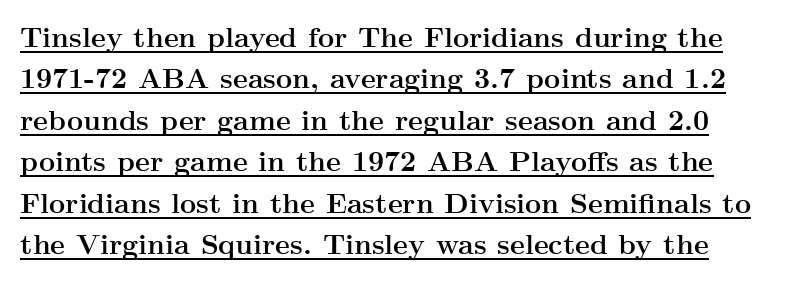
{"serif": "yes", "italic": "no", "bold": "yes", "weight": "semibold", "width": "wide", "stroke_contrast": "medium", "x_height": "small", "monospaced": "no", "underline": "yes", "line_spacing": "normal", "line_spacing_ratio": 1.48, "letter_spacing": "normal", "letter_spacing_em": 0.0, "glyph_px": 28}
